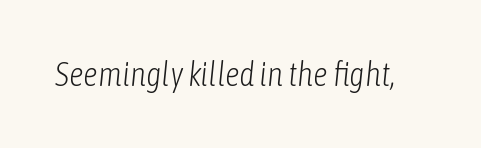
Q: Is the text bold? A: No.
Q: Is the text italic (slanted)? A: Yes, it leans right by about 6 degrees.
Q: Is the text underlined? A: No.
Q: Is the spacing between letters normal or unusually wide? A: Normal.
Q: Width (condensed, normal, or wide)? A: Condensed.
Q: Stroke contrast? A: Low.
Q: x-height? A: Medium.
Q: Monospaced? A: No.
